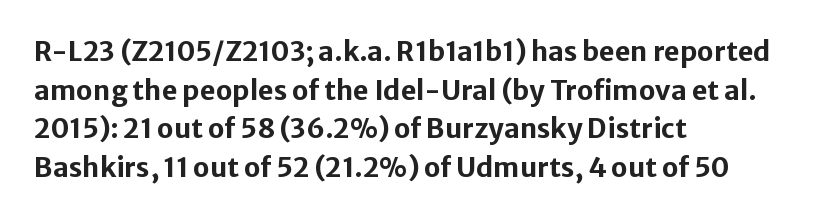
The image shows 27 px bold type, upright; set left-aligned, normal line spacing (1.43x), normal letter spacing, not underlined.
